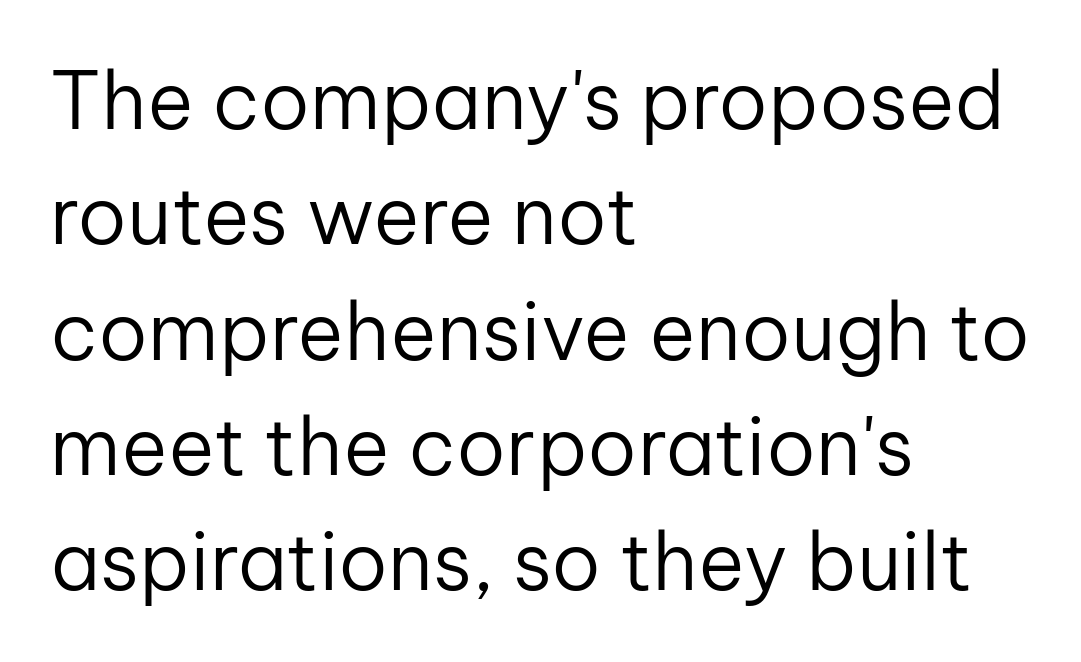
The image shows 79 px regular-weight sans-serif type, upright; set left-aligned, normal line spacing (1.46x), normal letter spacing, not underlined; low stroke contrast and a medium x-height.
